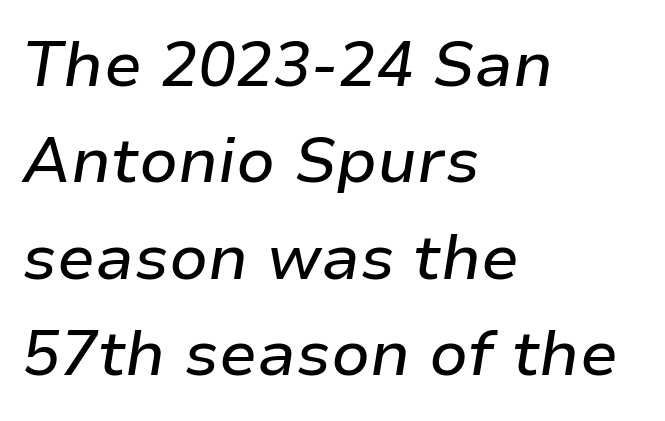
Q: Is the text italic (slanted)? A: Yes, it leans right by about 9 degrees.
Q: Is the text underlined? A: No.
Q: How is the paragraph aligned? A: Left-aligned.
Q: Is the spacing between letters normal or unusually wide? A: Normal.
Q: Is the spacing between lines tight, normal or loose? A: Normal.
Q: Width (condensed, normal, or wide)? A: Normal.
Q: Stroke contrast? A: Low.
Q: x-height? A: Medium.
Q: Monospaced? A: No.
